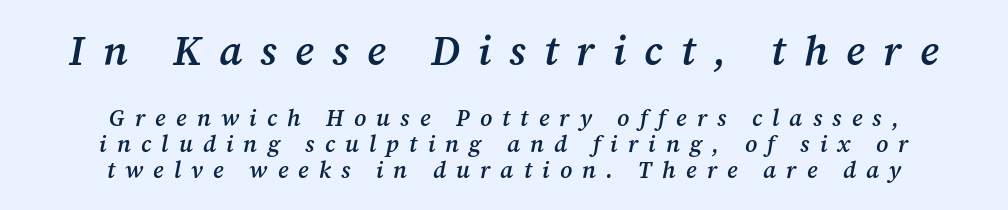
{"serif": "yes", "italic": "yes", "lean": "right", "slant_degrees": 12, "bold": "semi", "weight": "semibold", "width": "normal", "stroke_contrast": "medium", "x_height": "medium", "monospaced": "no", "underline": "no", "align": "center", "line_spacing": "tight", "line_spacing_ratio": 1.13, "letter_spacing": "wide", "letter_spacing_em": 0.44, "larger_block": "first", "size_ratio": 1.78, "glyph_px": 41}
